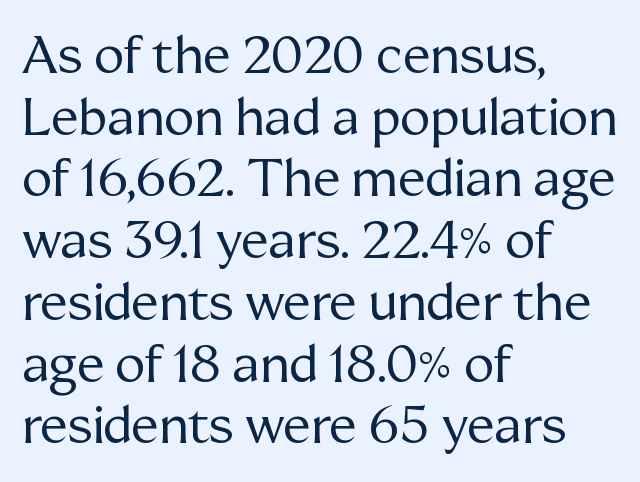
This rendering uses left alignment, leaving the right contour irregular. Caption: face not bold, strokes unweighted. Italic? Not at all — the glyphs are vertical. The designer went with a serif here, giving each stem small feet. These lines are rendered in a variable-pitch font.
